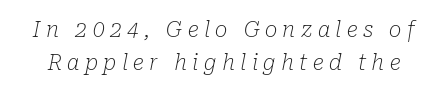
Q: Is the text bold? A: No.
Q: Is the text italic (slanted)? A: Yes, it leans right by about 10 degrees.
Q: Is the text underlined? A: No.
Q: Is the spacing between letters normal or unusually wide? A: Unusually wide.
Q: Is the spacing between lines tight, normal or loose? A: Normal.
